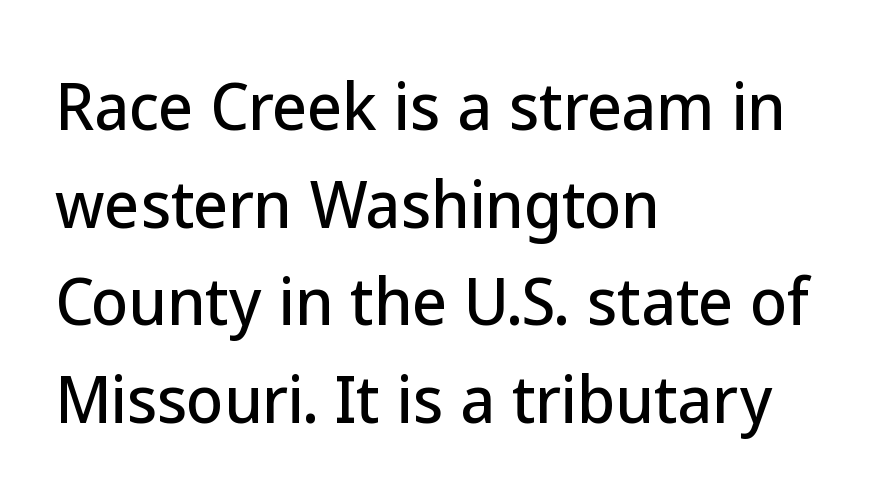
The image shows 61 px sans-serif type, upright; set left-aligned, normal line spacing (1.6x), normal letter spacing, not underlined; low stroke contrast and a medium x-height.
